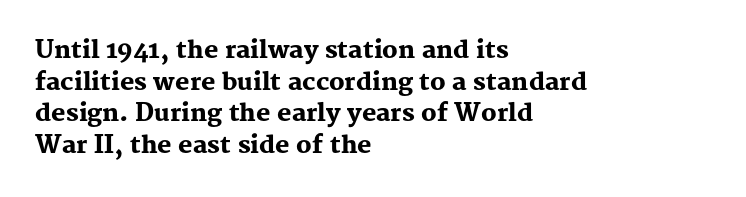
Honestly, the letter spacing is just normal — you wouldn't notice it. One glance says typical: line gaps are just what's usual. These lines stack with their left ends in a neat column. The type sits square on the baseline with zero lean. Descender tails drop into unmarked territory. How heavy is the stroke? Heavy — this is a bold.
